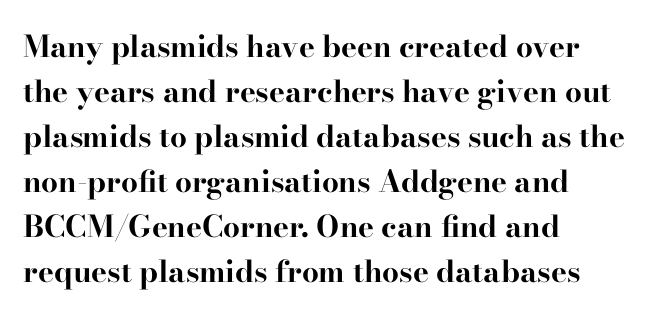
Q: Is the text bold? A: Yes.
Q: Is the text italic (slanted)? A: No, it is upright.
Q: Is the typeface a serif or a sans-serif typeface? A: Serif.
Q: Is the text underlined? A: No.
Q: How is the paragraph aligned? A: Left-aligned.
Q: Is the spacing between letters normal or unusually wide? A: Normal.
Q: Is the spacing between lines tight, normal or loose? A: Normal.
Q: Width (condensed, normal, or wide)? A: Wide.
Q: Stroke contrast? A: High.
Q: x-height? A: Small.
Q: Monospaced? A: No.
